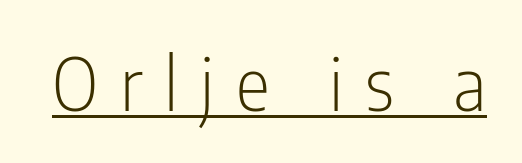
There is plenty of visible air inserted between adjacent glyphs. Stems and bowls with no extra thickness — not bold. Think of a printed novel: that variable character pitch is what you see here. The typesetter has applied underlining to the passage shown.
